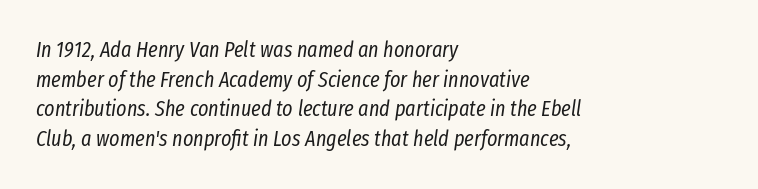
Horizontal alignment here is leftward, the default for most running prose. The leading is moderate, giving the passage an even texture. The letters look calm and open, with moderate or lighter stems. Nobody drew a line under any word here. The face used here has a pronounced slope to its letters.
